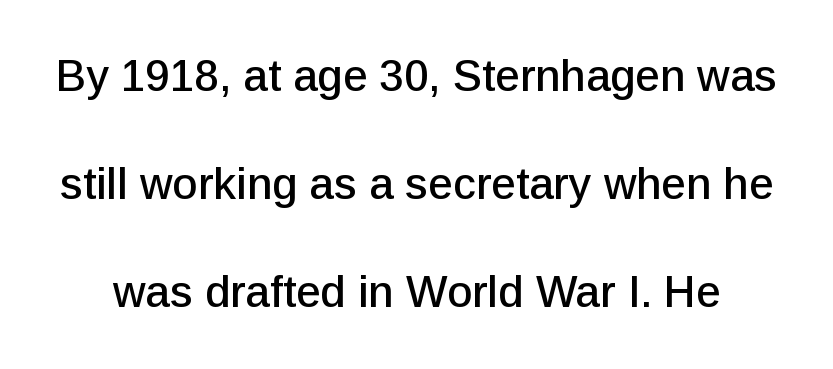
These lines were composed using upright roman letters. Rule under the text: the space is simply empty. A great deal of white space separates one row of letters from the next. The passage shown is typeset with a sans-serif family.
